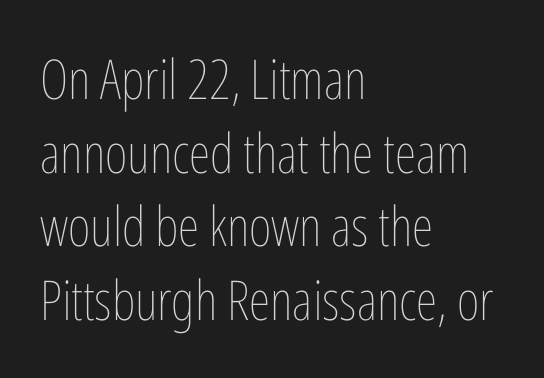
{"italic": "no", "bold": "no", "weight": "thin", "width": "condensed", "stroke_contrast": "low", "x_height": "medium", "monospaced": "no", "underline": "no", "align": "left", "line_spacing": "normal", "line_spacing_ratio": 1.34, "letter_spacing": "normal", "letter_spacing_em": 0.0, "glyph_px": 55}
